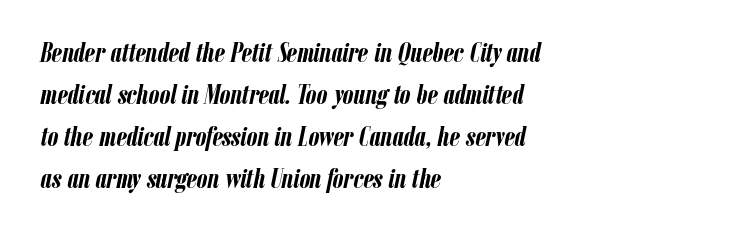
The image shows 27 px bold type, italic (leaning right); set left-aligned, normal line spacing (1.56x), normal letter spacing, not underlined.
